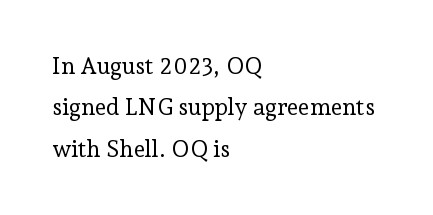
The rendering keeps characters at their native spacing. The lettering holds an erect, upright posture throughout. A light-to-regular cut is what we see here. Casual observation: everything's shoved over to the left. The space directly below the letters is spotless.
